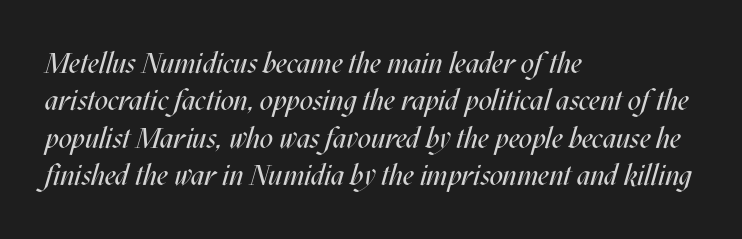
Q: Is the text bold? A: No.
Q: Is the text italic (slanted)? A: Yes, it leans right by about 17 degrees.
Q: Is the text underlined? A: No.
Q: How is the paragraph aligned? A: Left-aligned.
Q: Is the spacing between letters normal or unusually wide? A: Normal.
Q: Is the spacing between lines tight, normal or loose? A: Normal.
Q: Width (condensed, normal, or wide)? A: Condensed.
Q: Stroke contrast? A: Medium.
Q: x-height? A: Large.
Q: Monospaced? A: No.
